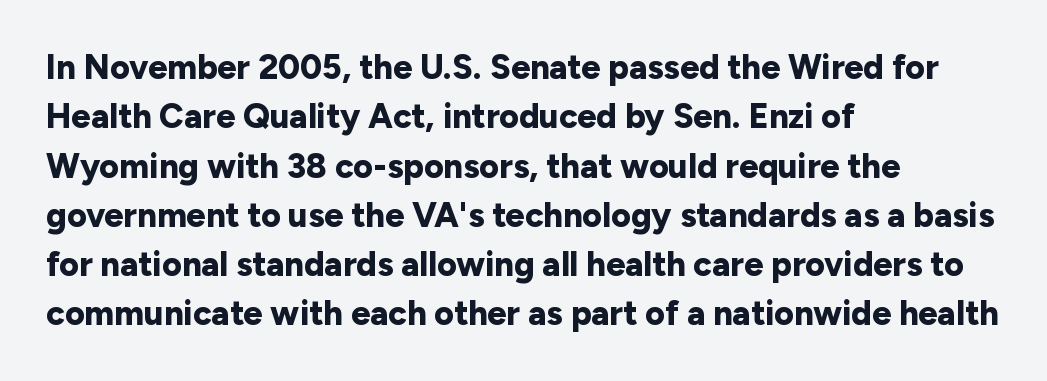
Q: Is the text bold? A: Yes.
Q: Is the text italic (slanted)? A: No, it is upright.
Q: Is the typeface a serif or a sans-serif typeface? A: Sans-serif.
Q: Is the text underlined? A: No.
Q: How is the paragraph aligned? A: Left-aligned.
Q: Is the spacing between letters normal or unusually wide? A: Normal.
Q: Is the spacing between lines tight, normal or loose? A: Normal.
Q: Width (condensed, normal, or wide)? A: Normal.
Q: Stroke contrast? A: Low.
Q: x-height? A: Medium.
Q: Monospaced? A: No.
